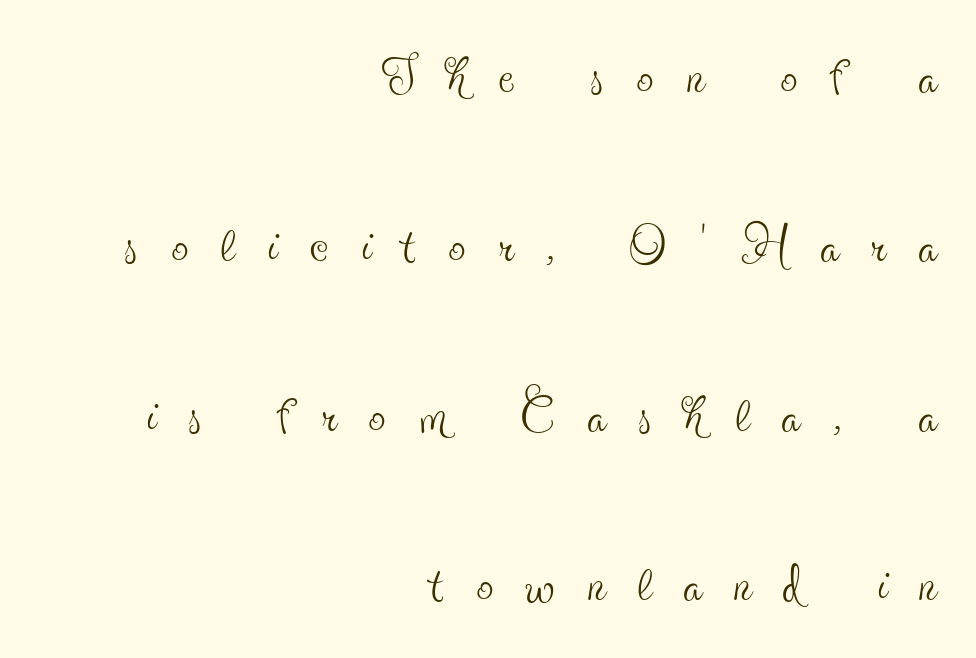
The leading is generous, giving the passage an open texture. Serifs: yes, visible at the terminals of the letterforms. Letters rest on an invisible, unmarked baseline.
